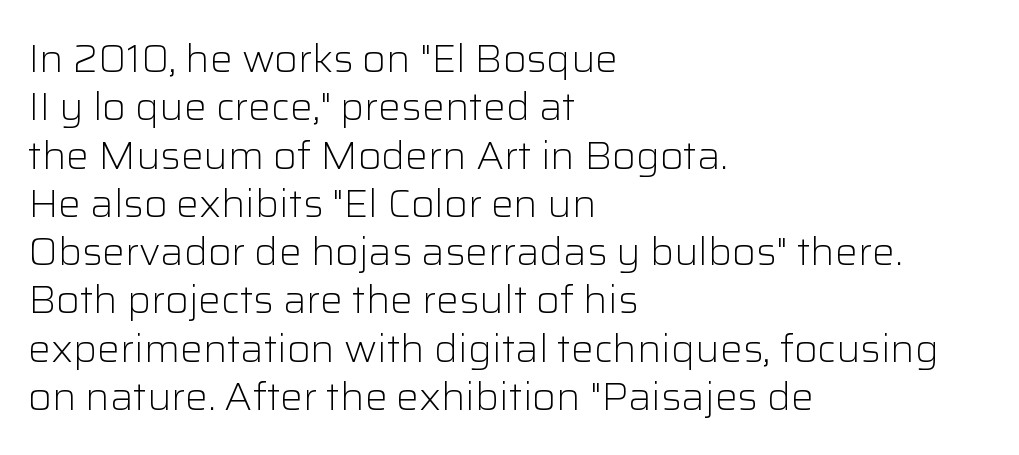
The image shows 38 px light sans-serif type, upright; set left-aligned, normal line spacing (1.27x), normal letter spacing, not underlined; low stroke contrast and a medium x-height.
